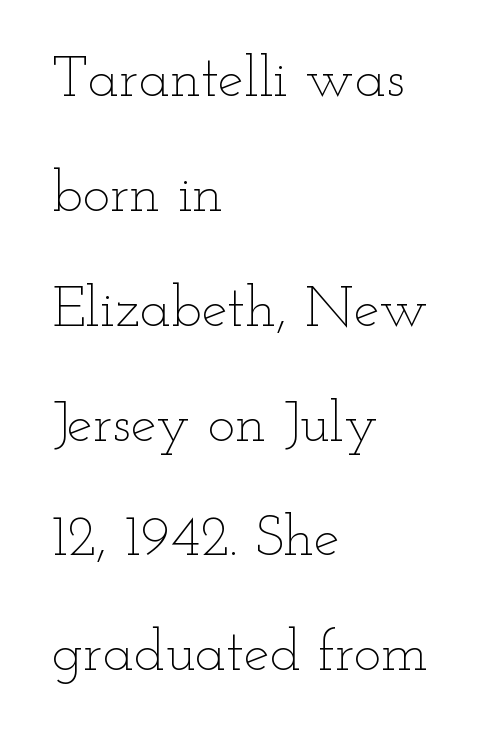
The image shows 58 px thin, wide type, upright; set left-aligned, loose line spacing (1.98x), normal letter spacing, not underlined; low stroke contrast and a small x-height.
